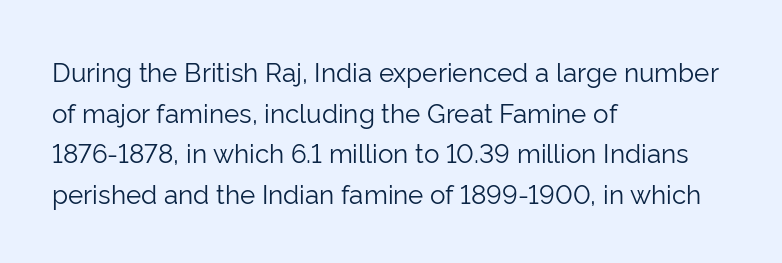
The image shows 26 px text type, upright; set left-aligned, normal line spacing (1.56x), normal letter spacing, not underlined.
